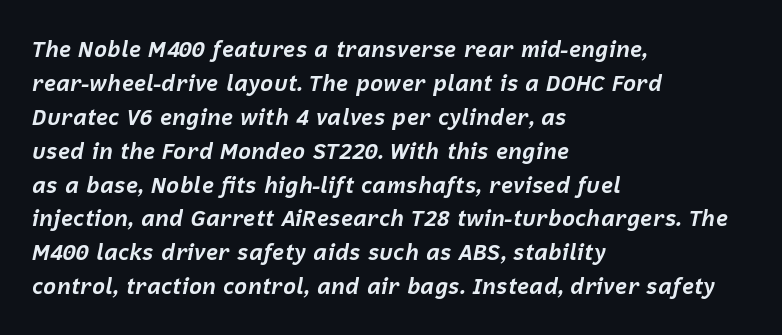
Underlining? Definitely not there. Reading down the column, the eye jumps a familiar distance to each next line. Heavy, bold letterforms. Nothing unusual about the tracking: characters are spaced as the font intends. Posture: slanted. Horizontal alignment here is leftward, the default for most running prose.
